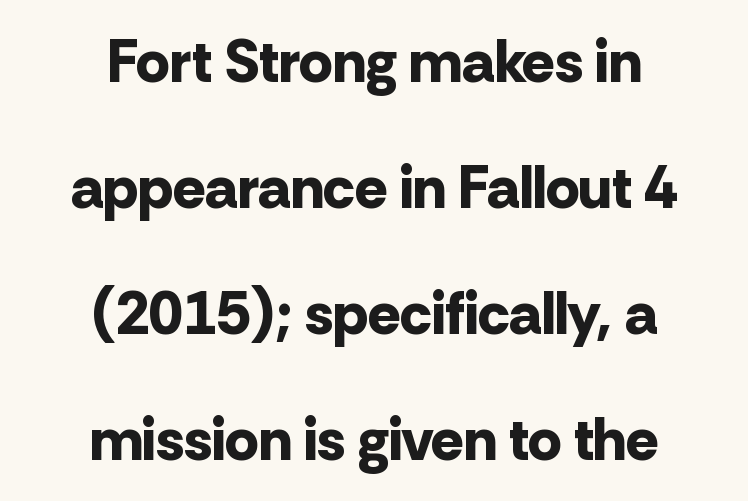
{"serif": "no", "italic": "no", "bold": "yes", "weight": "bold", "width": "normal", "stroke_contrast": "low", "x_height": "medium", "monospaced": "no", "underline": "no", "align": "center", "line_spacing": "loose", "line_spacing_ratio": 2.1, "letter_spacing": "normal", "letter_spacing_em": 0.0, "glyph_px": 60}
